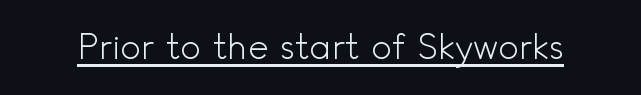
{"serif": "no", "italic": "no", "bold": "no", "weight": "light", "width": "normal", "x_height": "small", "monospaced": "no", "underline": "yes", "letter_spacing": "normal", "letter_spacing_em": 0.0, "glyph_px": 35}
